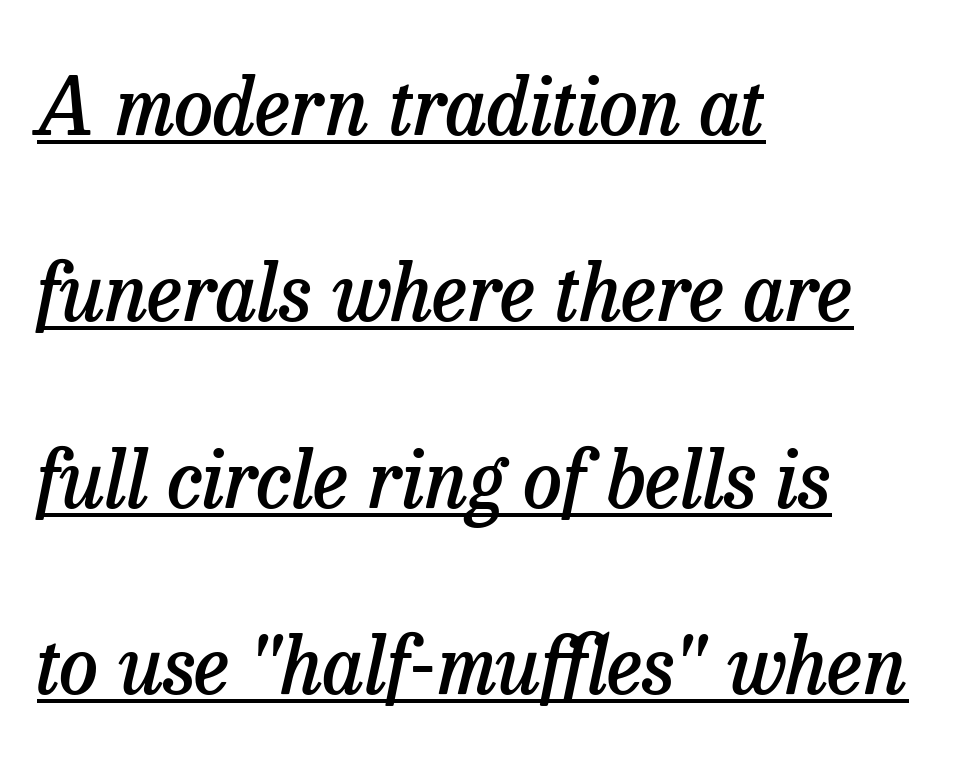
The image shows 78 px semibold serif type, italic (leaning right); set left-aligned, loose line spacing (2.39x), normal letter spacing, underlined; low stroke contrast and a medium x-height.
